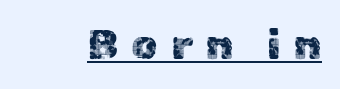
Q: Is the text italic (slanted)? A: No, it is upright.
Q: Is the typeface a serif or a sans-serif typeface? A: Sans-serif.
Q: Is the text underlined? A: Yes.
Q: Is the spacing between letters normal or unusually wide? A: Unusually wide.
Q: Width (condensed, normal, or wide)? A: Normal.
Q: x-height? A: Medium.
Q: Monospaced? A: No.
